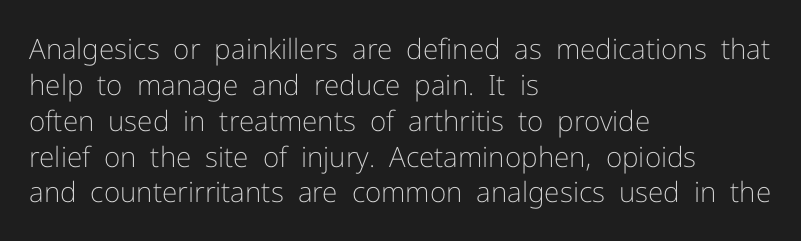
{"serif": "no", "italic": "no", "bold": "no", "weight": "light", "width": "normal", "stroke_contrast": "low", "x_height": "medium", "monospaced": "no", "underline": "no", "align": "left", "line_spacing": "normal", "line_spacing_ratio": 1.28, "letter_spacing": "normal", "letter_spacing_em": 0.0, "glyph_px": 28}
